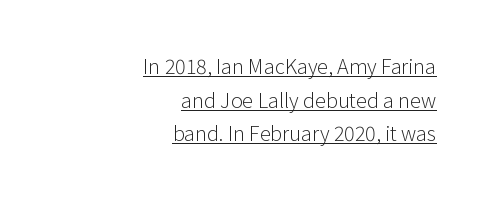
{"italic": "no", "bold": "no", "underline": "yes", "align": "right", "line_spacing": "normal", "line_spacing_ratio": 1.68, "letter_spacing": "normal", "letter_spacing_em": 0.0, "glyph_px": 20}
